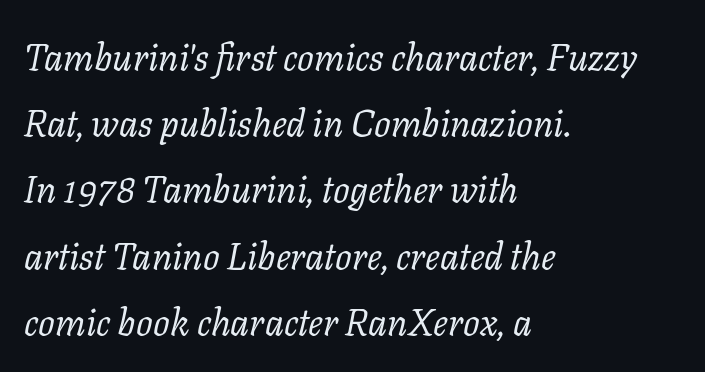
{"serif": "yes", "italic": "yes", "lean": "right", "slant_degrees": 11, "bold": "no", "weight": "regular", "width": "normal", "stroke_contrast": "low", "x_height": "medium", "monospaced": "no", "underline": "no", "align": "left", "line_spacing_ratio": 1.79, "letter_spacing": "normal", "letter_spacing_em": 0.0, "glyph_px": 37}
